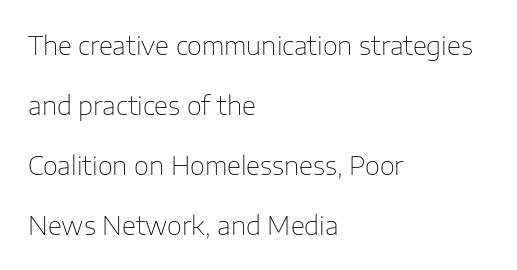
The image shows 26 px text type, upright; set left-aligned, loose line spacing (2.31x), normal letter spacing, not underlined.
